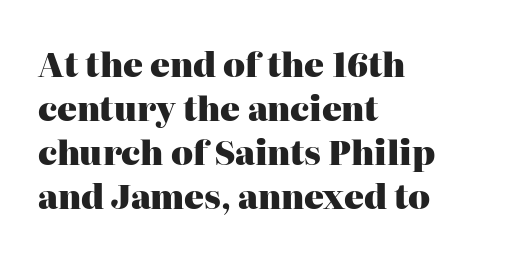
Q: Is the text bold? A: Yes.
Q: Is the text italic (slanted)? A: No, it is upright.
Q: Is the typeface a serif or a sans-serif typeface? A: Serif.
Q: Is the text underlined? A: No.
Q: How is the paragraph aligned? A: Left-aligned.
Q: Is the spacing between letters normal or unusually wide? A: Normal.
Q: Is the spacing between lines tight, normal or loose? A: Normal.
Q: Width (condensed, normal, or wide)? A: Normal.
Q: Stroke contrast? A: High.
Q: x-height? A: Medium.
Q: Monospaced? A: No.
